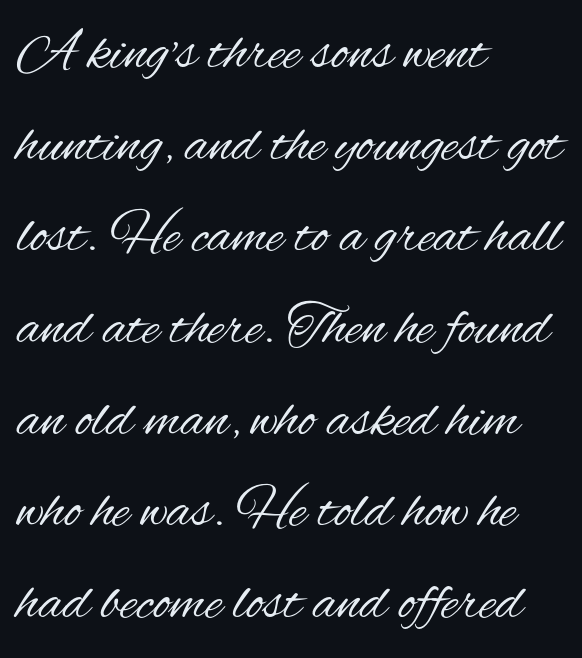
The image shows 58 px regular-weight, condensed sans-serif type; set left-aligned, normal line spacing (1.58x), normal letter spacing, not underlined; medium stroke contrast and a small x-height.
